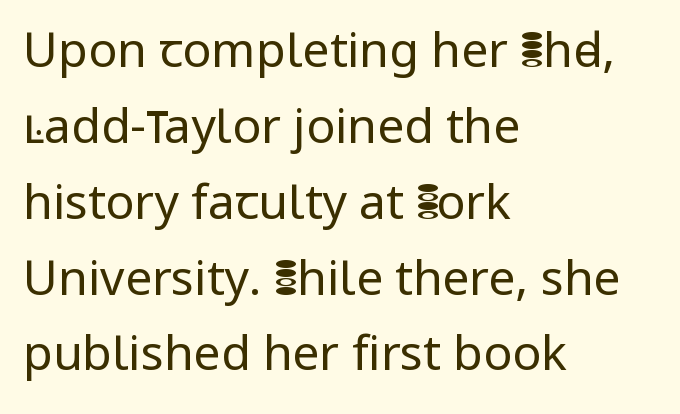
The specimen reads as upright at a glance. Is the stroke heavy? The answer is a plain regular-or-lighter. Any mark beneath the type? The region is blank. Interline gaps are of average width in this sample.
